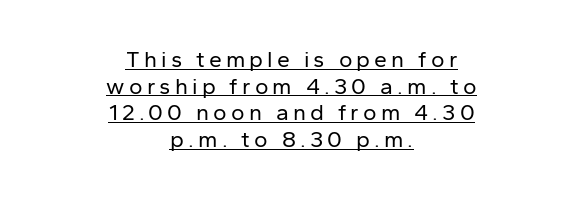
The image shows 23 px text type, upright; set centered, line spacing 1.16x, underlined.
